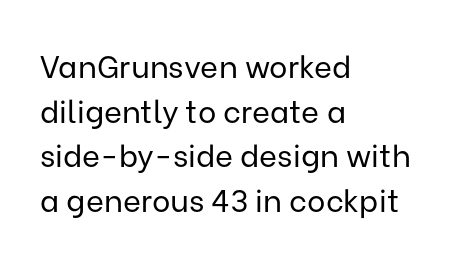
{"serif": "no", "italic": "no", "bold": "no", "weight": "regular", "width": "normal", "stroke_contrast": "low", "x_height": "medium", "monospaced": "no", "underline": "no", "align": "left", "line_spacing": "normal", "line_spacing_ratio": 1.44, "letter_spacing": "normal", "letter_spacing_em": 0.0, "glyph_px": 31}
